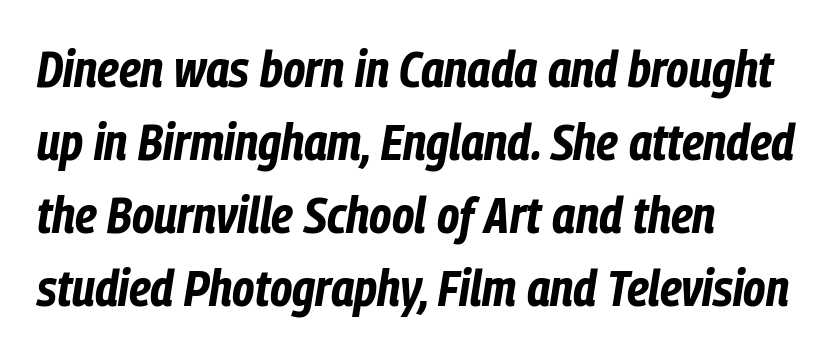
{"italic": "yes", "lean": "right", "slant_degrees": 9, "bold": "yes", "weight": "bold", "width": "condensed", "stroke_contrast": "low", "x_height": "medium", "monospaced": "no", "underline": "no", "align": "left", "line_spacing": "normal", "line_spacing_ratio": 1.43, "letter_spacing": "normal", "letter_spacing_em": 0.0, "glyph_px": 51}
